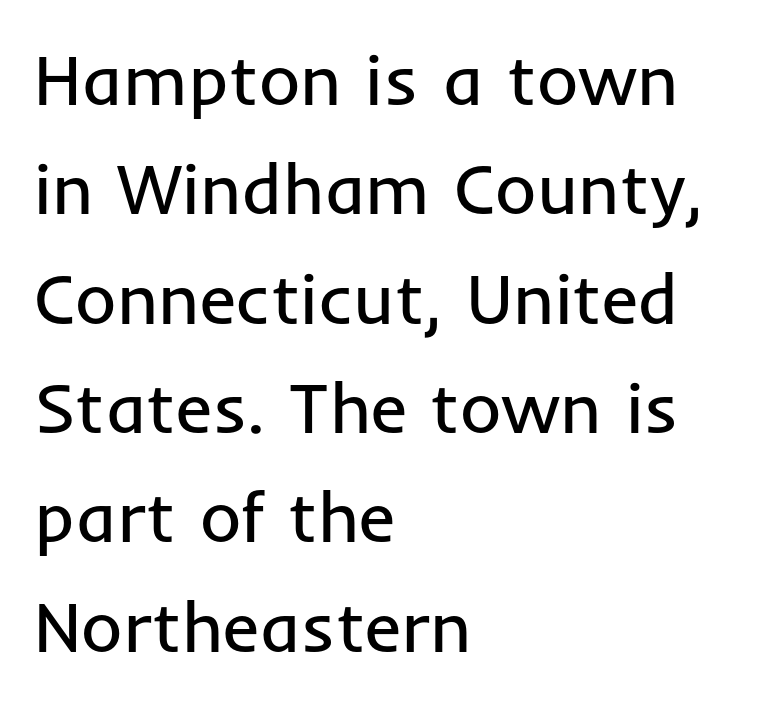
{"serif": "no", "italic": "no", "bold": "no", "weight": "regular", "width": "normal", "stroke_contrast": "low", "x_height": "medium", "monospaced": "no", "underline": "no", "align": "left", "line_spacing": "normal", "line_spacing_ratio": 1.54, "letter_spacing": "normal", "letter_spacing_em": 0.0, "glyph_px": 71}
